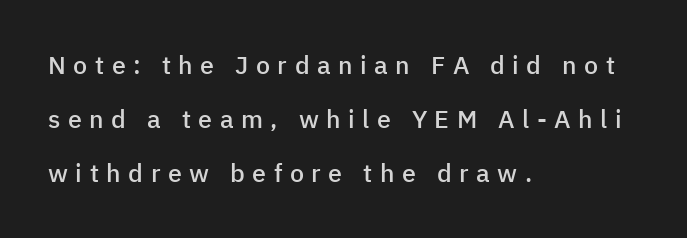
Vertical strokes here are truly vertical. Where is the straight margin? On the left. The passage shown has open, widely tracked lettering throughout. The line-height multiplier appears high, well above default. Underline: absent.
